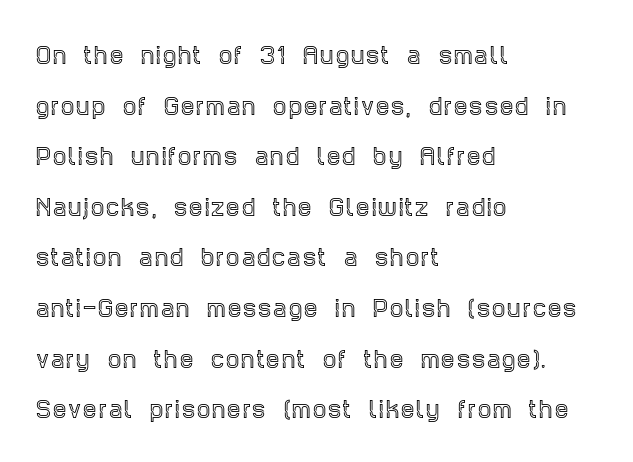
{"italic": "no", "underline": "no", "align": "left", "line_spacing": "loose", "line_spacing_ratio": 2.41, "glyph_px": 21}
